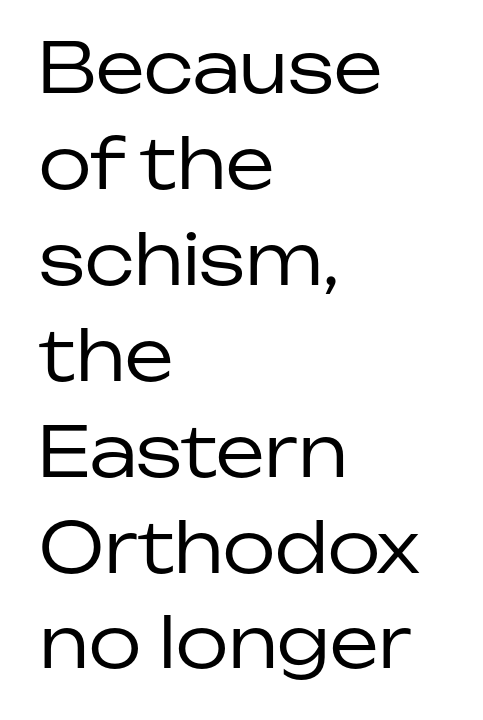
{"serif": "no", "italic": "no", "bold": "no", "weight": "regular", "width": "normal", "stroke_contrast": "low", "x_height": "medium", "monospaced": "no", "underline": "no", "align": "left", "line_spacing": "normal", "line_spacing_ratio": 1.39, "letter_spacing": "normal", "letter_spacing_em": 0.0, "glyph_px": 69}
